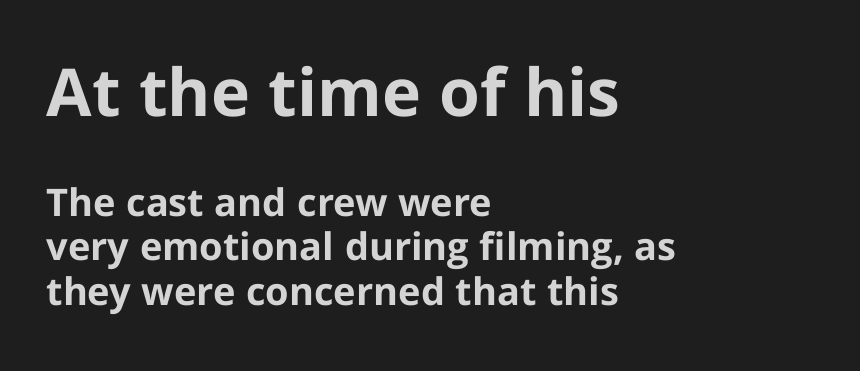
Q: Is the text bold? A: Yes.
Q: Is the text italic (slanted)? A: No, it is upright.
Q: Is the typeface a serif or a sans-serif typeface? A: Sans-serif.
Q: Is the text underlined? A: No.
Q: How is the paragraph aligned? A: Left-aligned.
Q: Is the spacing between letters normal or unusually wide? A: Normal.
Q: Which block of text is set in a larger size, the first (top) or the second (bottom)? A: The first (top) one.
Q: Width (condensed, normal, or wide)? A: Normal.
Q: Stroke contrast? A: Low.
Q: x-height? A: Medium.
Q: Monospaced? A: No.
